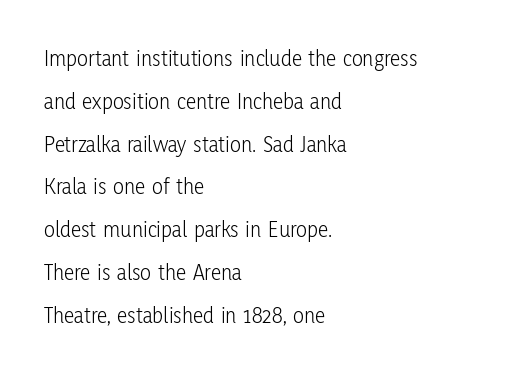
Q: Is the text bold? A: No.
Q: Is the text italic (slanted)? A: No, it is upright.
Q: Is the text underlined? A: No.
Q: How is the paragraph aligned? A: Left-aligned.
Q: Is the spacing between letters normal or unusually wide? A: Normal.
